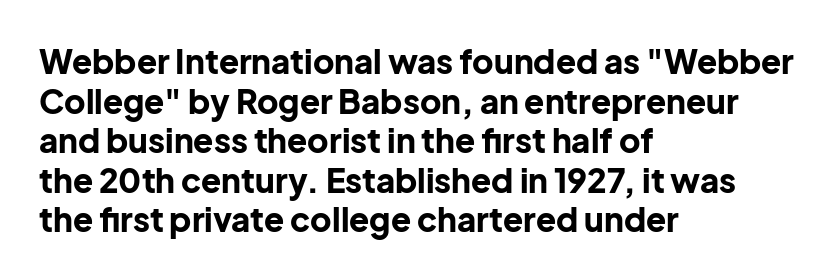
{"serif": "no", "italic": "no", "bold": "yes", "weight": "bold", "width": "normal", "stroke_contrast": "low", "x_height": "medium", "monospaced": "no", "underline": "no", "align": "left", "line_spacing_ratio": 1.2, "letter_spacing": "normal", "letter_spacing_em": 0.0, "glyph_px": 33}
